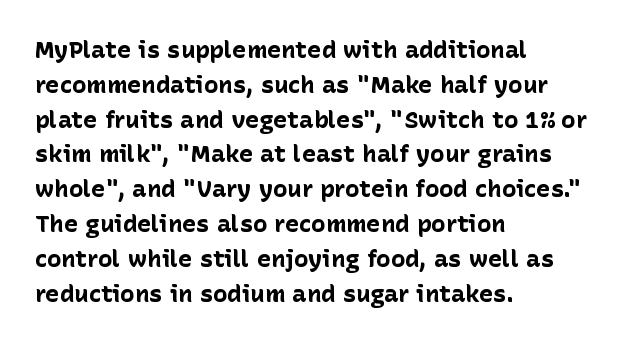
{"italic": "no", "bold": "yes", "underline": "no", "align": "left", "line_spacing": "normal", "line_spacing_ratio": 1.45, "letter_spacing": "normal", "letter_spacing_em": 0.0, "glyph_px": 24}
